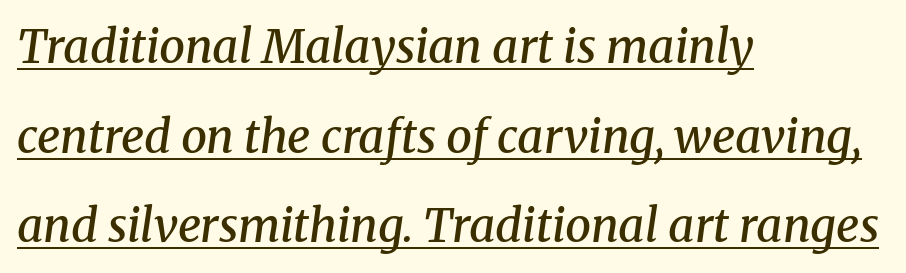
{"serif": "yes", "italic": "yes", "lean": "right", "slant_degrees": 8, "bold": "semi", "weight": "semibold", "width": "normal", "stroke_contrast": "medium", "x_height": "medium", "monospaced": "no", "underline": "yes", "align": "left", "line_spacing": "loose", "line_spacing_ratio": 1.95, "letter_spacing": "normal", "letter_spacing_em": 0.0, "glyph_px": 46}
